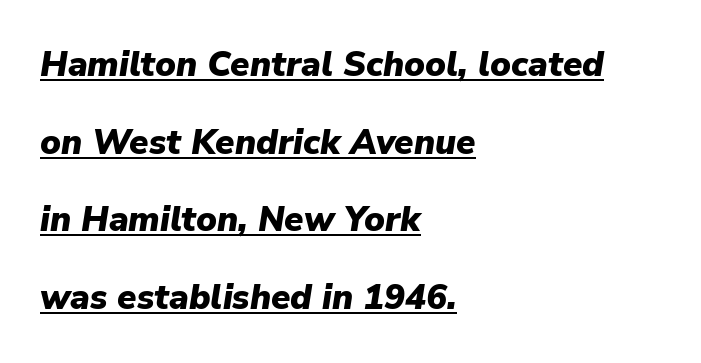
Q: Is the text bold? A: Yes.
Q: Is the text italic (slanted)? A: Yes, it leans right by about 9 degrees.
Q: Is the text underlined? A: Yes.
Q: How is the paragraph aligned? A: Left-aligned.
Q: Is the spacing between letters normal or unusually wide? A: Normal.
Q: Is the spacing between lines tight, normal or loose? A: Loose.
Q: Width (condensed, normal, or wide)? A: Normal.
Q: Stroke contrast? A: Low.
Q: x-height? A: Medium.
Q: Monospaced? A: No.
